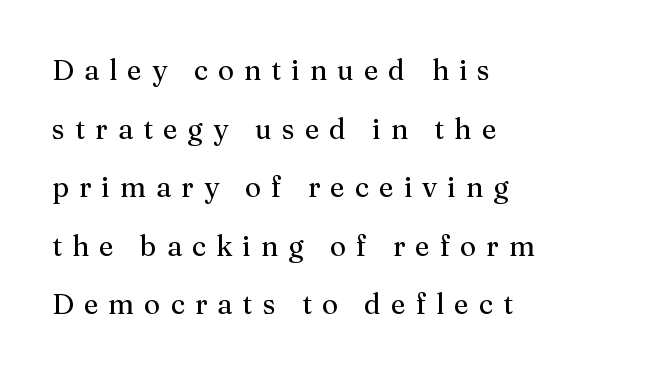
{"serif": "yes", "italic": "no", "bold": "no", "weight": "regular", "width": "normal", "stroke_contrast": "medium", "x_height": "medium", "monospaced": "no", "underline": "no", "align": "left", "line_spacing": "loose", "line_spacing_ratio": 2.09, "letter_spacing": "wide", "letter_spacing_em": 0.36, "glyph_px": 28}
